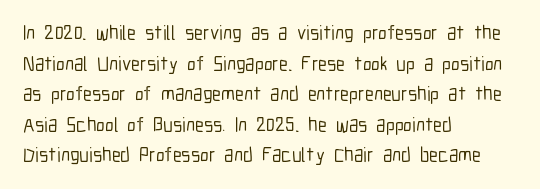
Q: Is the text italic (slanted)? A: No, it is upright.
Q: Is the text underlined? A: No.
Q: How is the paragraph aligned? A: Left-aligned.
Q: Is the spacing between letters normal or unusually wide? A: Normal.
Q: Is the spacing between lines tight, normal or loose? A: Normal.
